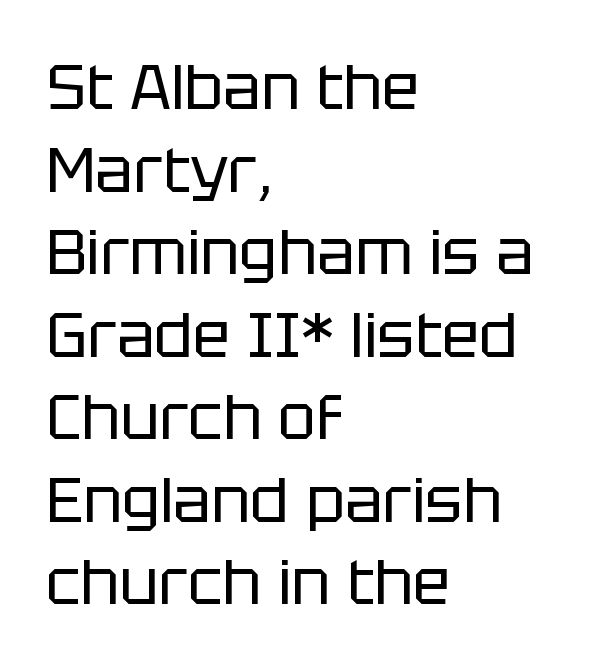
{"serif": "no", "italic": "no", "bold": "no", "weight": "regular", "width": "normal", "stroke_contrast": "low", "x_height": "large", "monospaced": "no", "underline": "no", "align": "left", "line_spacing": "normal", "line_spacing_ratio": 1.31, "letter_spacing": "normal", "letter_spacing_em": 0.0, "glyph_px": 63}
